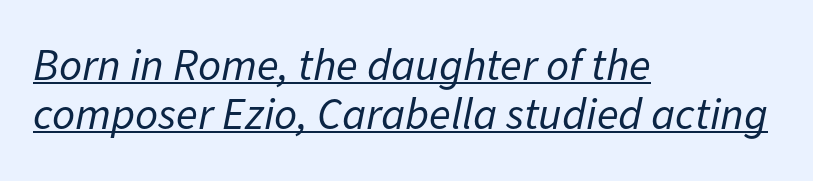
{"italic": "yes", "lean": "right", "slant_degrees": 11, "bold": "no", "weight": "regular", "width": "normal", "stroke_contrast": "low", "x_height": "medium", "monospaced": "no", "underline": "yes", "align": "left", "line_spacing": "tight", "line_spacing_ratio": 1.09, "letter_spacing": "normal", "letter_spacing_em": 0.0, "glyph_px": 45}
